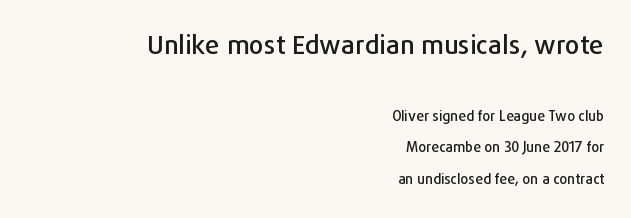
Q: Is the text italic (slanted)? A: No, it is upright.
Q: Is the text underlined? A: No.
Q: How is the paragraph aligned? A: Right-aligned.
Q: Is the spacing between letters normal or unusually wide? A: Normal.
Q: Is the spacing between lines tight, normal or loose? A: Loose.
Q: Which block of text is set in a larger size, the first (top) or the second (bottom)? A: The first (top) one.
